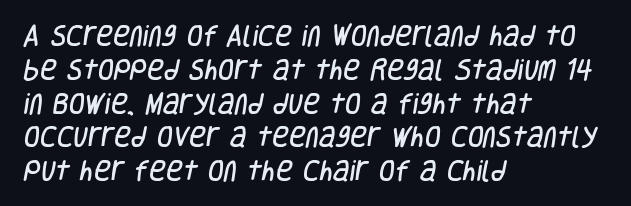
The image shows 23 px text type; set left-aligned, normal line spacing (1.47x), normal letter spacing, not underlined.
